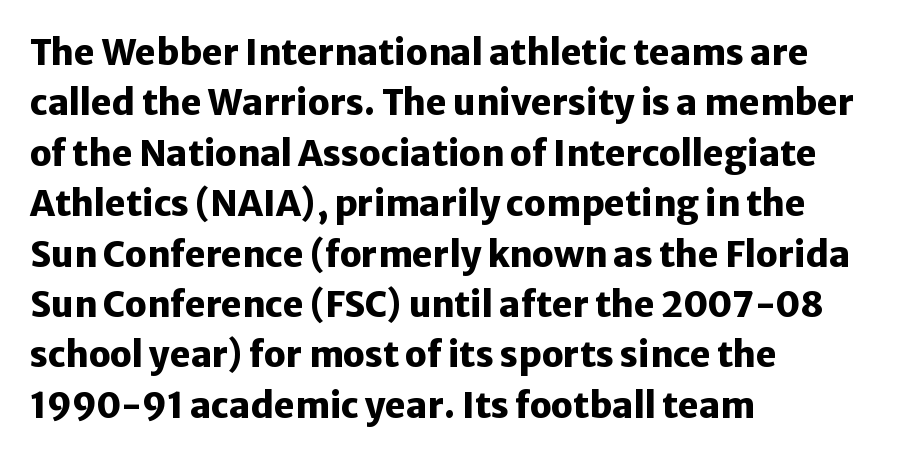
{"serif": "no", "italic": "no", "bold": "yes", "weight": "heavy", "width": "normal", "stroke_contrast": "low", "x_height": "medium", "monospaced": "no", "underline": "no", "align": "left", "line_spacing": "normal", "line_spacing_ratio": 1.44, "letter_spacing": "normal", "letter_spacing_em": 0.0, "glyph_px": 35}
